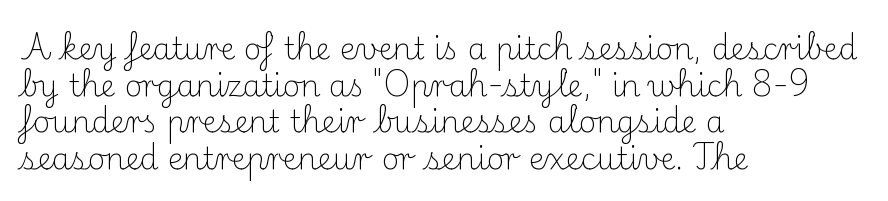
{"serif": "yes", "italic": "no", "bold": "no", "weight": "light", "width": "normal", "stroke_contrast": "medium", "x_height": "small", "monospaced": "no", "underline": "no", "align": "left", "line_spacing_ratio": 1.22, "letter_spacing": "normal", "letter_spacing_em": 0.0, "glyph_px": 30}
